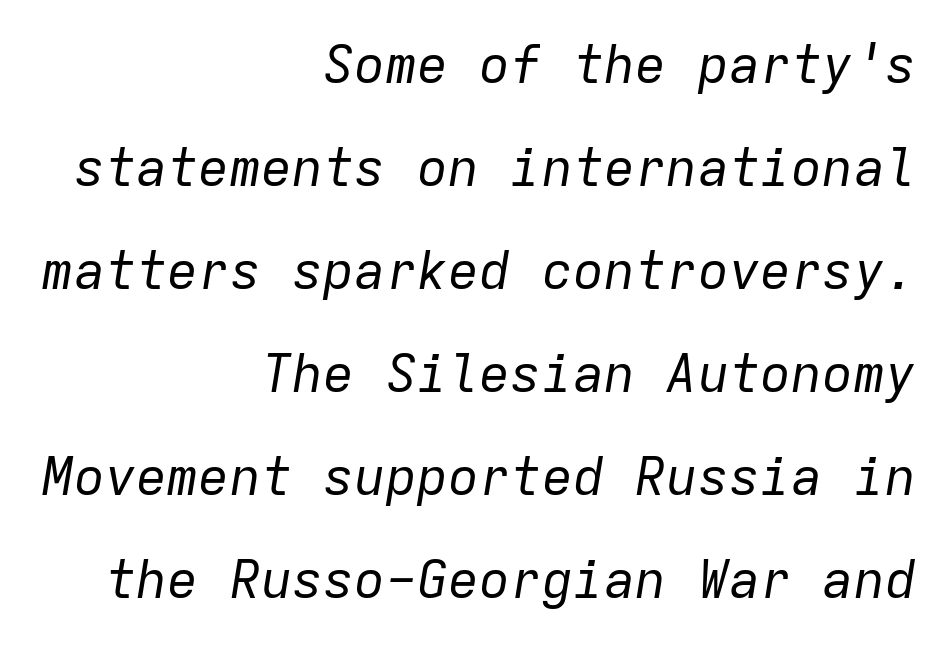
Q: Is the text bold? A: No.
Q: Is the text italic (slanted)? A: Yes, it leans right by about 9 degrees.
Q: Is the text underlined? A: No.
Q: How is the paragraph aligned? A: Right-aligned.
Q: Is the spacing between letters normal or unusually wide? A: Normal.
Q: Is the spacing between lines tight, normal or loose? A: Loose.
Q: Width (condensed, normal, or wide)? A: Normal.
Q: Stroke contrast? A: Low.
Q: x-height? A: Medium.
Q: Monospaced? A: Yes.
